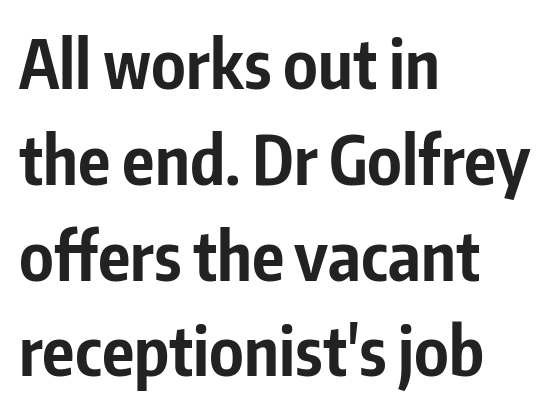
The image shows 67 px bold, condensed sans-serif type, upright; set left-aligned, normal line spacing (1.43x), normal letter spacing, not underlined; low stroke contrast and a medium x-height.
